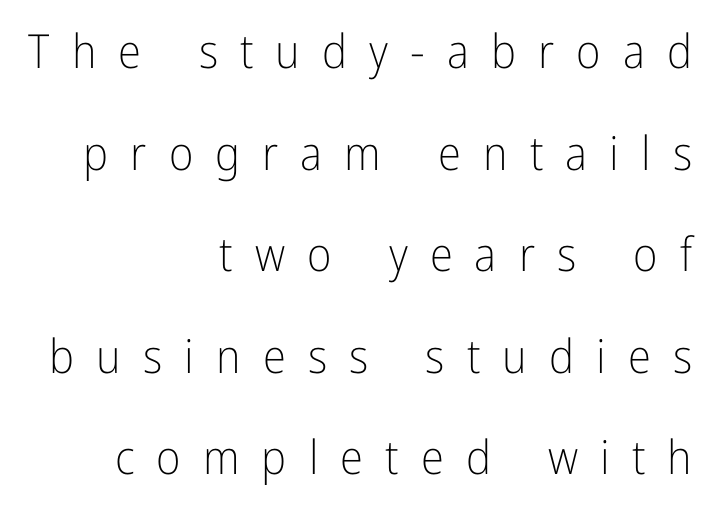
Ordinary non-slanted type is in use. Grotesque or geometric, the face here clearly has no serifs. The strokes carry an ordinary text weight at most. Horizontally, the lines are justified to the trailing edge only. You could not count columns in this text — the font is proportionally spaced. Here the glyphs are tracked loosely, breaking word shapes into spaced letters.
